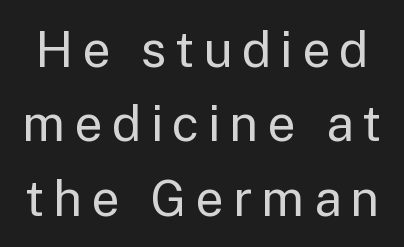
The image shows 50 px regular-weight sans-serif type, upright; set normal line spacing (1.49x), not underlined; low stroke contrast and a medium x-height.
